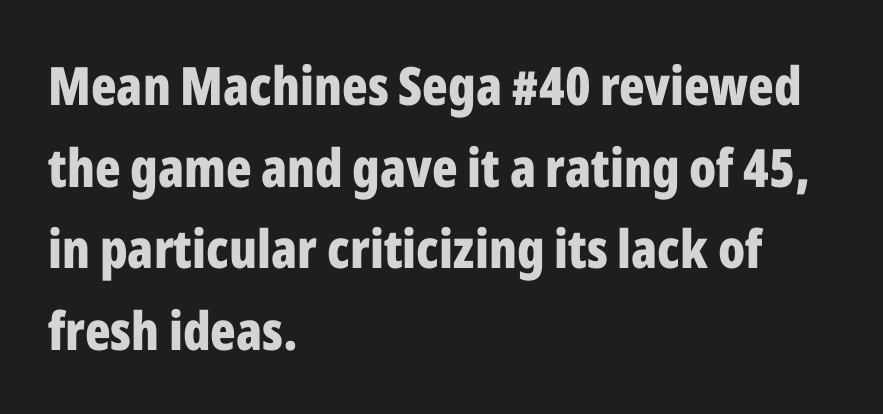
The image shows 53 px bold, condensed sans-serif type, upright; set left-aligned, normal line spacing (1.54x), normal letter spacing, not underlined; low stroke contrast and a medium x-height.
